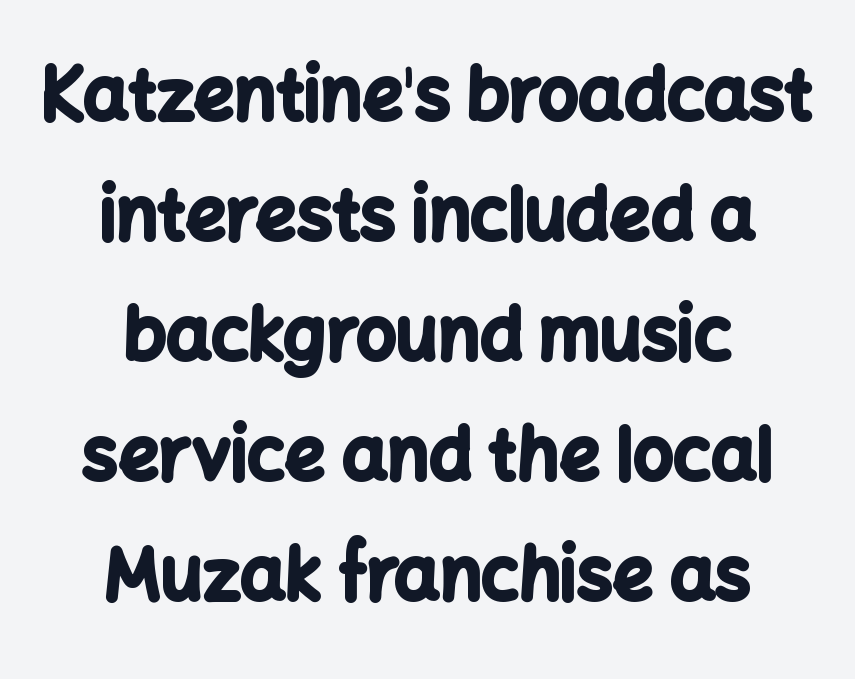
Every stem runs plumb, perpendicular to the baseline. Are there feet on the stems? There aren't — it's a sans. The face used here is proportionally spaced, like ordinary book or web type. Beneath every word, the page is bare.
